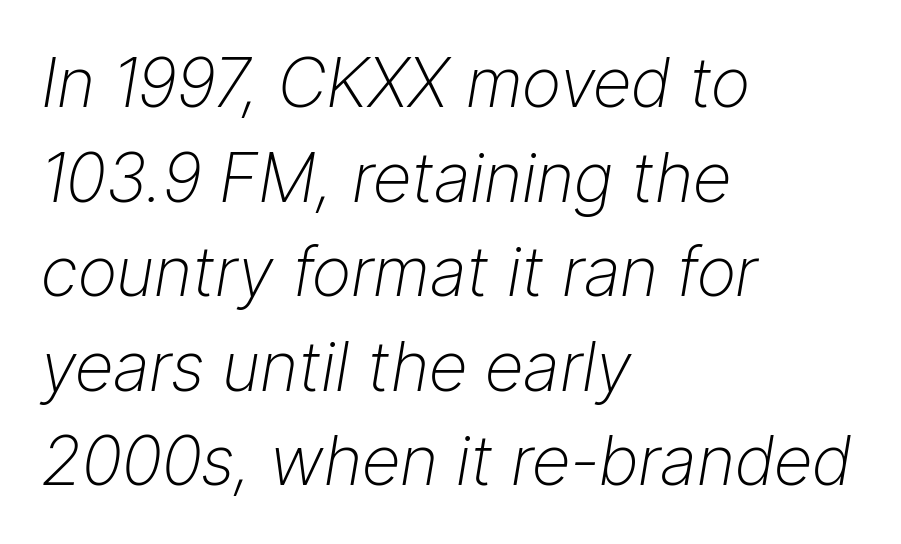
The image shows 68 px light type, italic (leaning right); set left-aligned, normal line spacing (1.39x), normal letter spacing, not underlined; low stroke contrast and a medium x-height.
